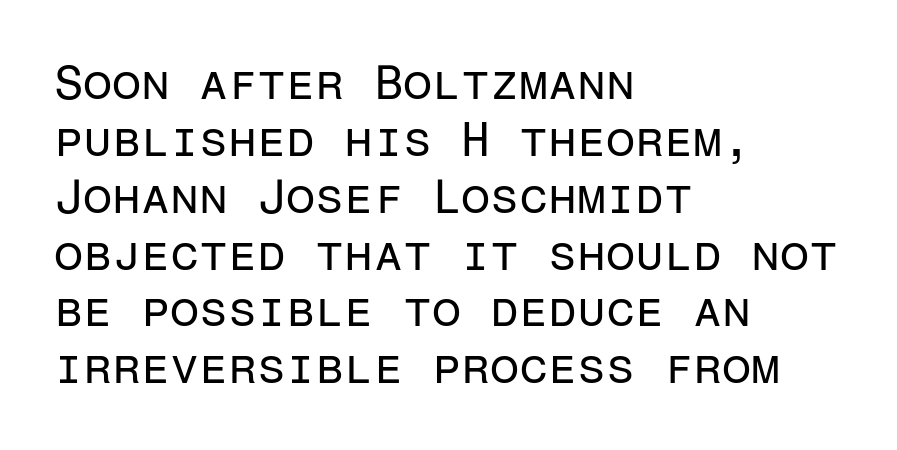
{"serif": "no", "italic": "no", "bold": "no", "weight": "regular", "width": "normal", "stroke_contrast": "low", "x_height": "medium", "monospaced": "yes", "underline": "no", "align": "left", "line_spacing_ratio": 1.21, "letter_spacing": "normal", "letter_spacing_em": 0.0, "glyph_px": 47}
